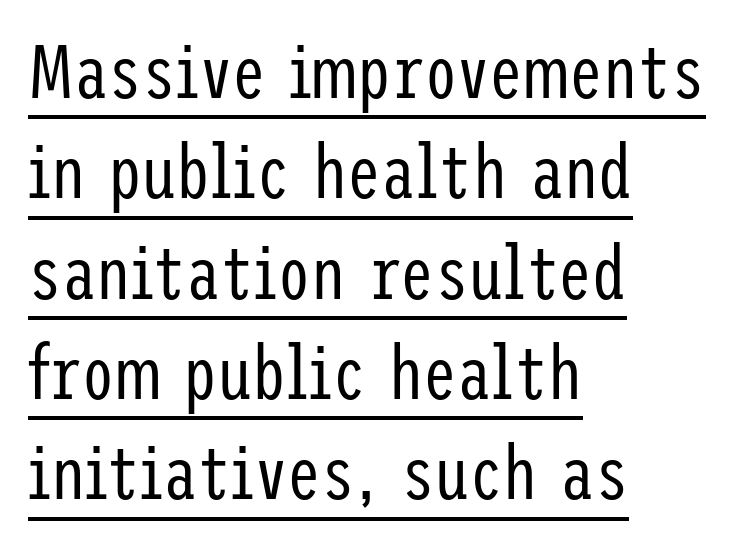
{"serif": "no", "italic": "no", "bold": "no", "weight": "regular", "width": "condensed", "stroke_contrast": "low", "x_height": "medium", "underline": "yes", "align": "left", "line_spacing": "normal", "line_spacing_ratio": 1.32, "letter_spacing": "normal", "letter_spacing_em": 0.0, "glyph_px": 76}
